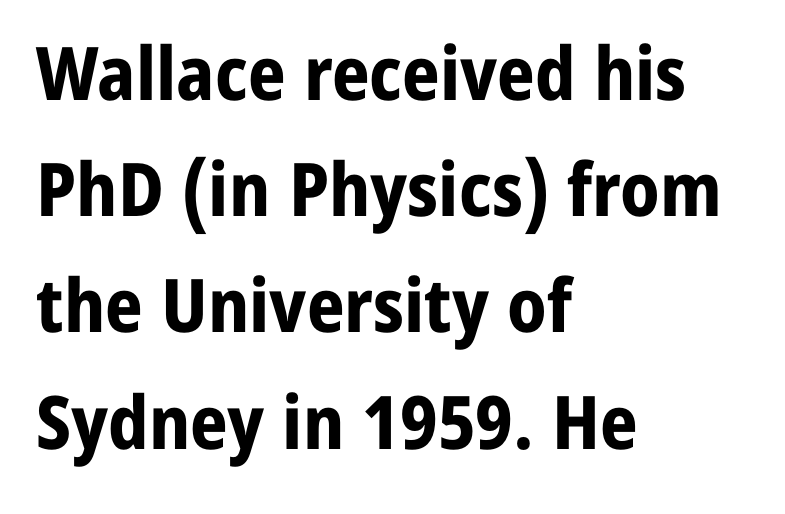
The image shows 74 px bold sans-serif type, upright; set left-aligned, normal line spacing (1.57x), normal letter spacing, not underlined; low stroke contrast and a medium x-height.
